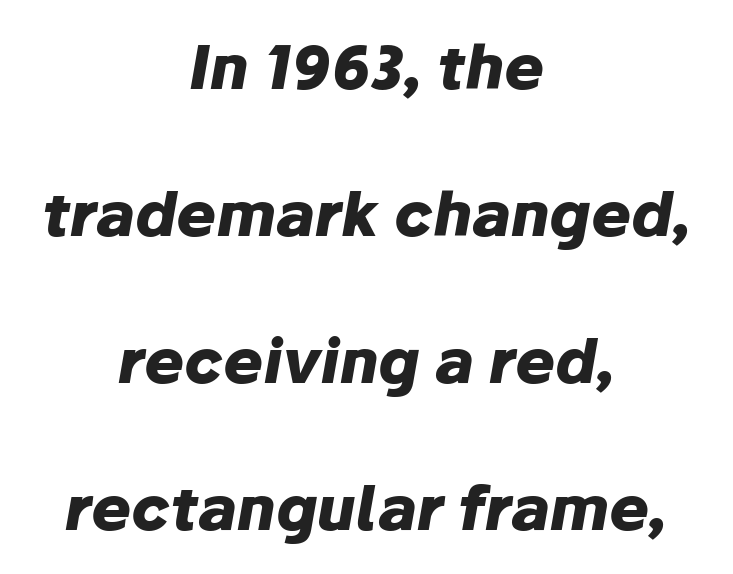
{"italic": "yes", "lean": "right", "slant_degrees": 10, "bold": "yes", "weight": "heavy", "width": "normal", "stroke_contrast": "low", "x_height": "medium", "monospaced": "no", "underline": "no", "align": "center", "line_spacing": "loose", "line_spacing_ratio": 2.45, "letter_spacing": "normal", "letter_spacing_em": 0.0, "glyph_px": 60}
